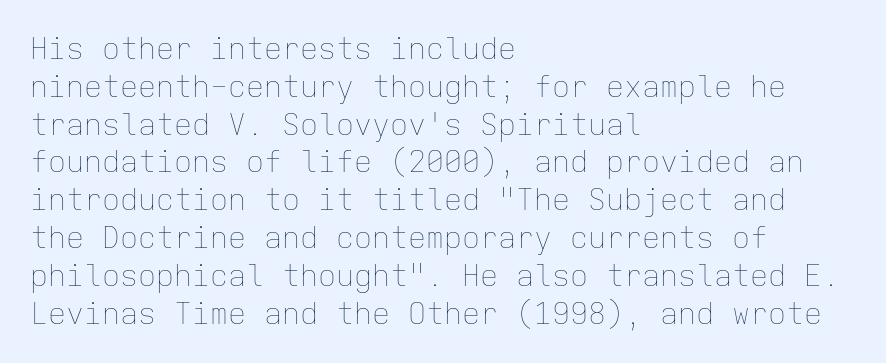
The image shows 30 px thin type, upright, monospaced; set left-aligned, normal line spacing (1.26x), normal letter spacing, not underlined; low stroke contrast and a medium x-height.
